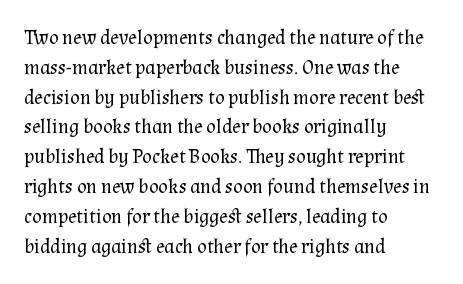
The image shows 20 px text type, upright; set left-aligned, normal line spacing (1.49x), normal letter spacing, not underlined.
